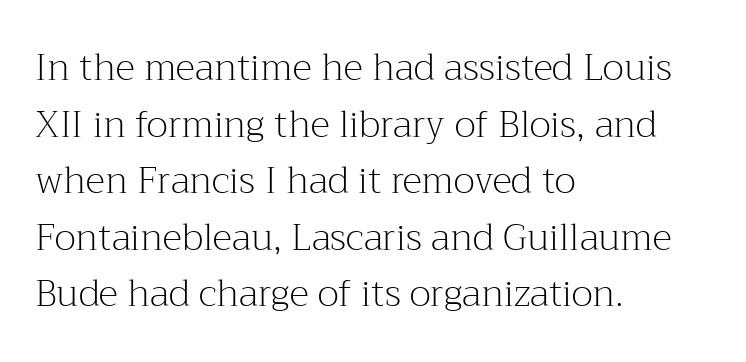
Do the characters align in a grid? No, the font is proportional. Leading: standard. This sample uses plain, unmodified letter spacing. A clean baseline with only descenders dipping below it. These lines stack with their left ends in a neat column. The font sits on the lighter half of the weight spectrum, regular included.
